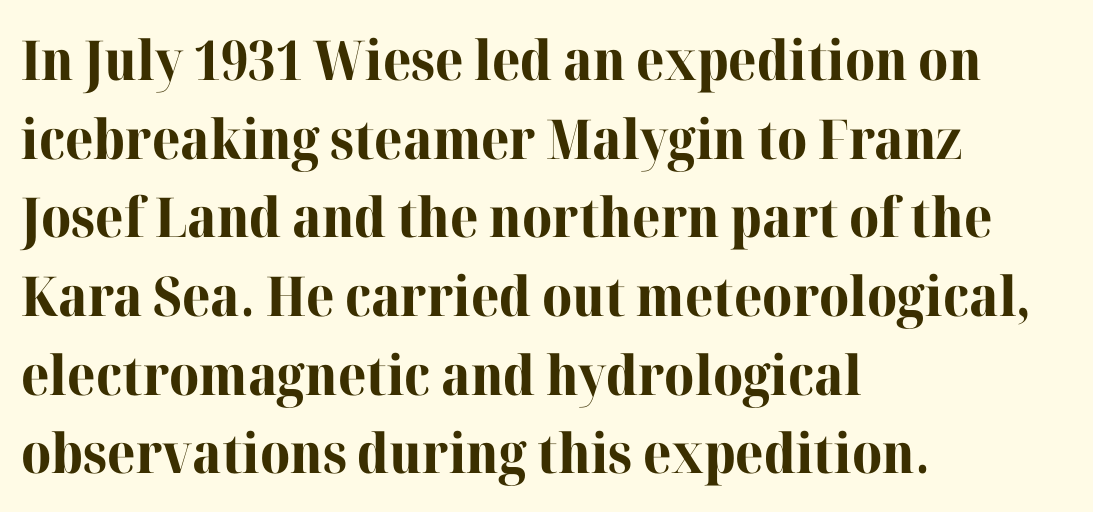
{"serif": "yes", "italic": "no", "bold": "yes", "weight": "bold", "width": "normal", "stroke_contrast": "high", "x_height": "medium", "monospaced": "no", "underline": "no", "align": "left", "line_spacing": "normal", "line_spacing_ratio": 1.43, "letter_spacing": "normal", "letter_spacing_em": 0.0, "glyph_px": 55}
